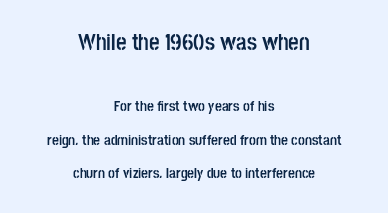
The image shows 23 px bold type, upright; set centered, loose line spacing (2.22x), normal letter spacing, not underlined; the first (top) block is 1.53x larger.
